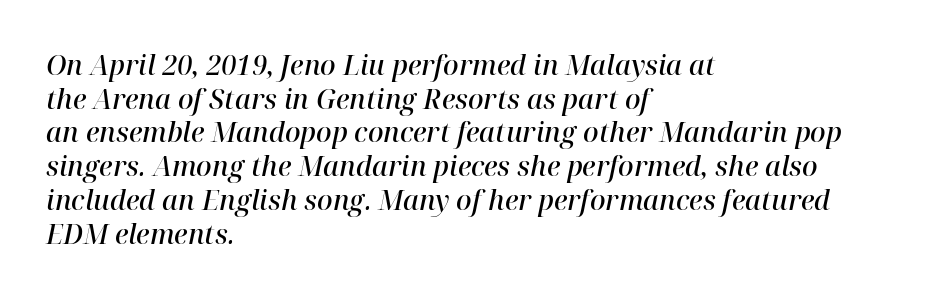
Its strokes are somewhat broadened, the hallmark of semibold type. Reading down the column, the eye jumps a familiar distance to each next line. Every character sits at an angle, as italics do. Descenders hang freely into open space.
